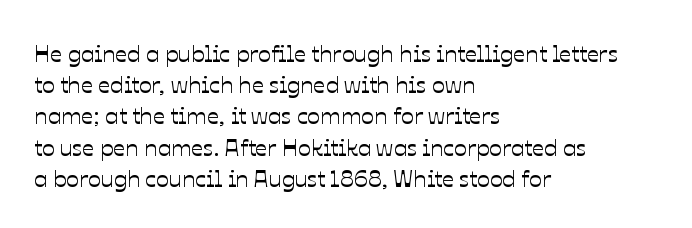
Q: Is the text italic (slanted)? A: No, it is upright.
Q: Is the text underlined? A: No.
Q: How is the paragraph aligned? A: Left-aligned.
Q: Is the spacing between letters normal or unusually wide? A: Normal.
Q: Is the spacing between lines tight, normal or loose? A: Normal.
